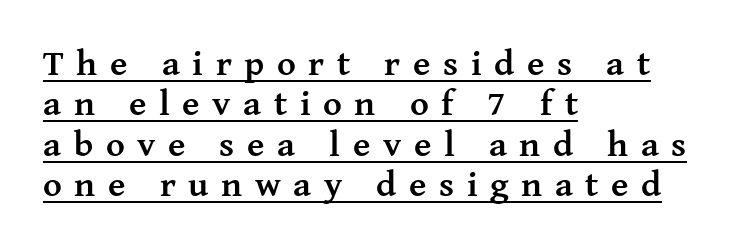
Here the designer chose a conventional face with non-uniform glyph widths. Underlining? Definitely there. The letters are bold, with thick, heavy strokes. The text block is weighted toward the left margin, trailing off unevenly rightward. Glyph-to-glyph distance is far greater than everyday printed text.
